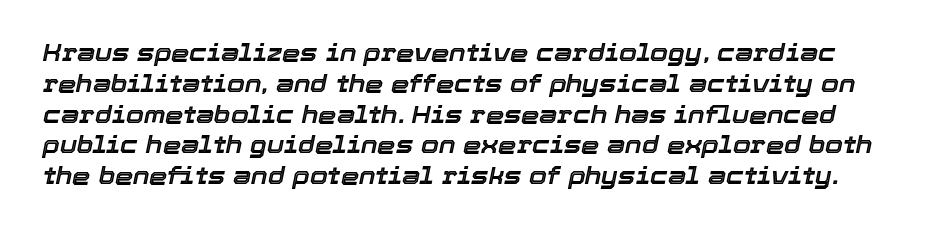
{"italic": "yes", "lean": "right", "slant_degrees": 12, "underline": "no", "line_spacing": "normal", "line_spacing_ratio": 1.34, "letter_spacing": "normal", "letter_spacing_em": 0.0, "glyph_px": 23}
